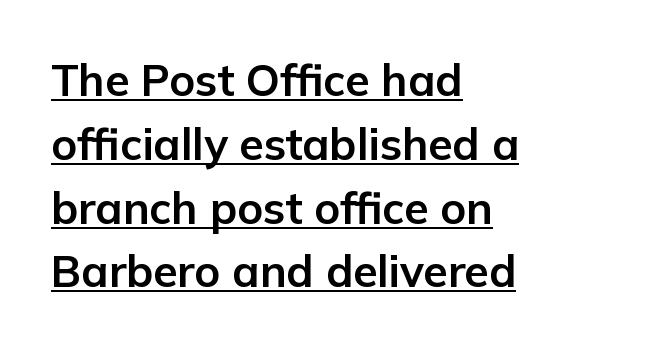
{"serif": "no", "italic": "no", "bold": "yes", "weight": "bold", "width": "normal", "stroke_contrast": "low", "x_height": "medium", "monospaced": "no", "underline": "yes", "align": "left", "line_spacing": "normal", "line_spacing_ratio": 1.45, "letter_spacing": "normal", "letter_spacing_em": 0.0, "glyph_px": 44}
